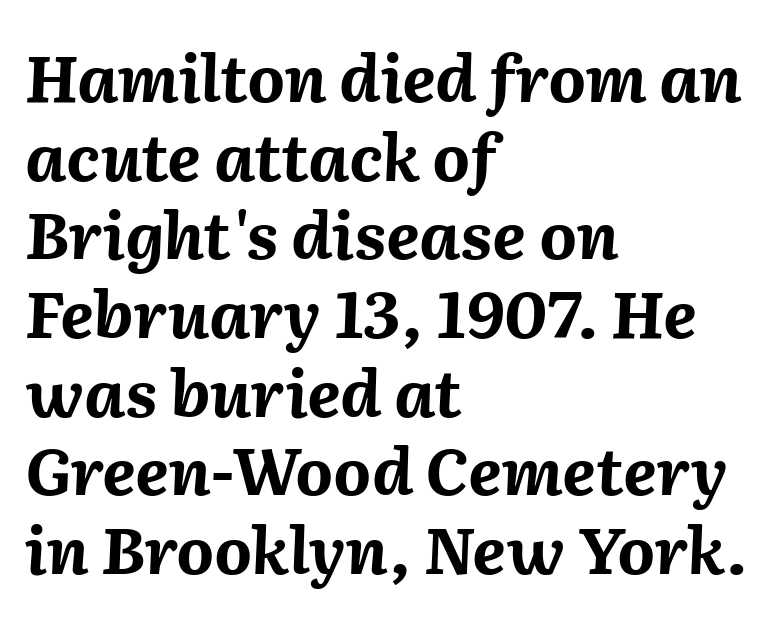
A dark, heavy texture on the line: the type is bold. Anything drawn beneath the words? Only blank space. Do the characters align in a grid? No, the font is proportional. Each word holds together tightly as a unit, with standard inter-letter gaps. Left-aligned paragraph, ragged on the right.
